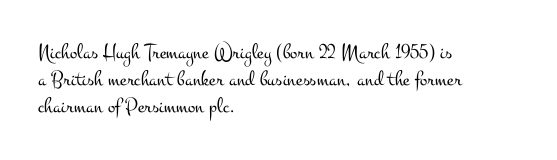
The image shows 22 px text type; set left-aligned, line spacing 1.22x, normal letter spacing, not underlined.
